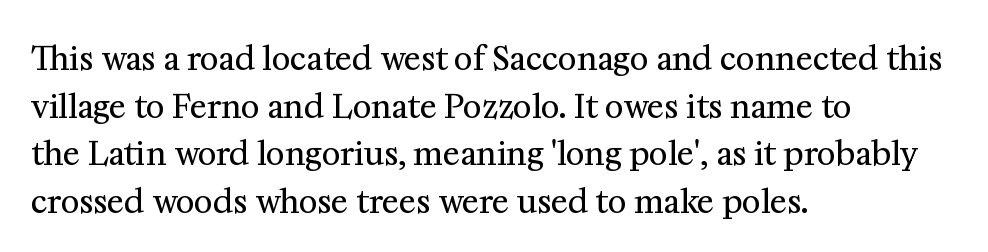
The image shows 32 px regular-weight serif type, upright; set left-aligned, normal line spacing (1.49x), normal letter spacing, not underlined; medium stroke contrast and a medium x-height.
